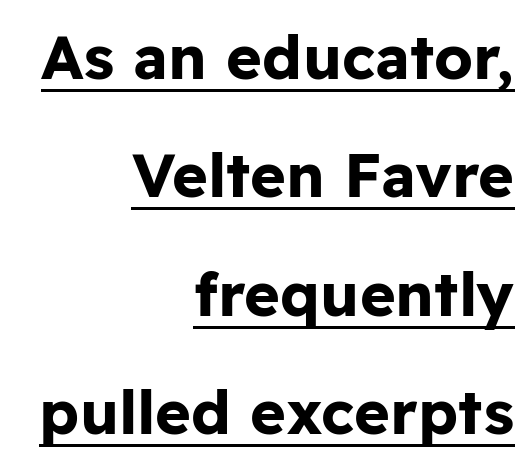
{"serif": "no", "italic": "no", "bold": "yes", "weight": "bold", "width": "normal", "stroke_contrast": "low", "x_height": "medium", "monospaced": "no", "underline": "yes", "align": "right", "line_spacing": "loose", "line_spacing_ratio": 1.94, "letter_spacing": "normal", "letter_spacing_em": 0.0, "glyph_px": 61}
